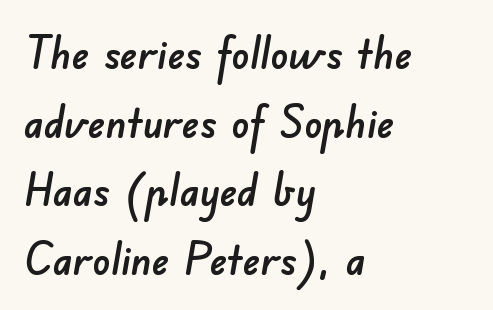
{"serif": "no", "width": "normal", "stroke_contrast": "low", "x_height": "small", "monospaced": "no", "underline": "no", "align": "left", "line_spacing": "normal", "line_spacing_ratio": 1.56, "letter_spacing": "normal", "letter_spacing_em": 0.0, "glyph_px": 44}
